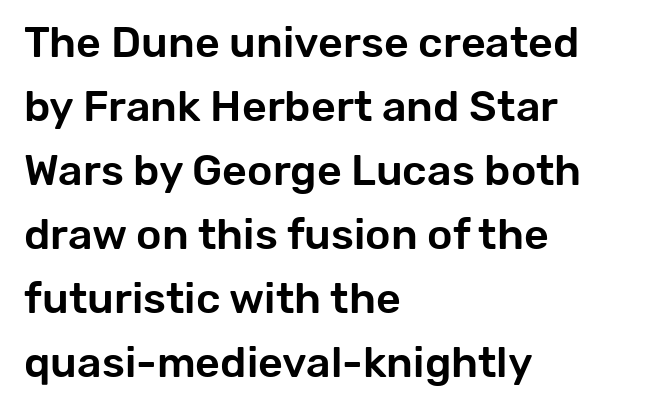
Q: Is the text italic (slanted)? A: No, it is upright.
Q: Is the typeface a serif or a sans-serif typeface? A: Sans-serif.
Q: Is the text underlined? A: No.
Q: How is the paragraph aligned? A: Left-aligned.
Q: Is the spacing between letters normal or unusually wide? A: Normal.
Q: Is the spacing between lines tight, normal or loose? A: Normal.
Q: Width (condensed, normal, or wide)? A: Normal.
Q: Stroke contrast? A: Low.
Q: x-height? A: Medium.
Q: Monospaced? A: No.
